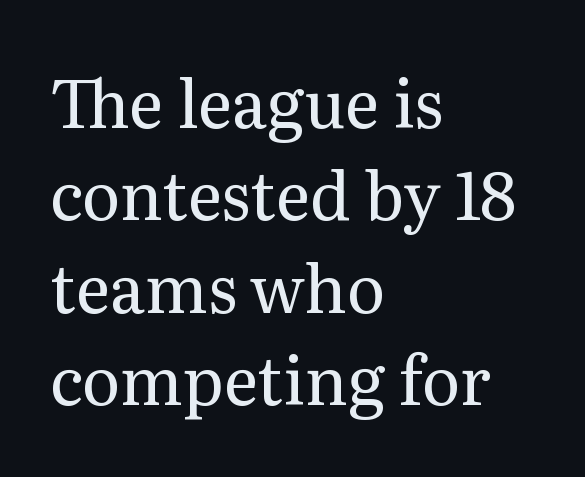
The image shows 66 px regular-weight serif type, upright; set left-aligned, normal line spacing (1.4x), normal letter spacing, not underlined; medium stroke contrast and a medium x-height.
